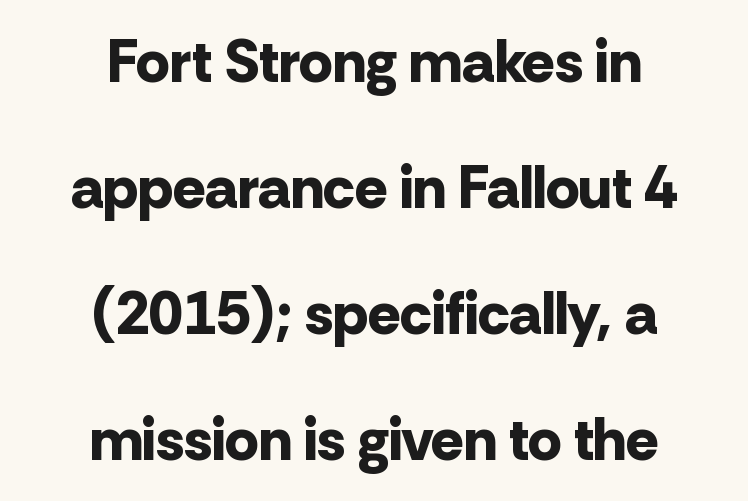
The image shows 60 px bold sans-serif type, upright; set centered, loose line spacing (2.1x), normal letter spacing, not underlined; low stroke contrast and a medium x-height.
